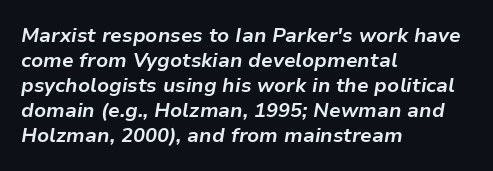
Decoration check: the copy has no underline. Notice how descenders clear the ascenders below comfortably — that's standard leading. Every row of glyphs begins at an identical x-position on the left. If you drew a line through each stem, it would be angled. The tracking reads as untouched default to a designer's eye.
